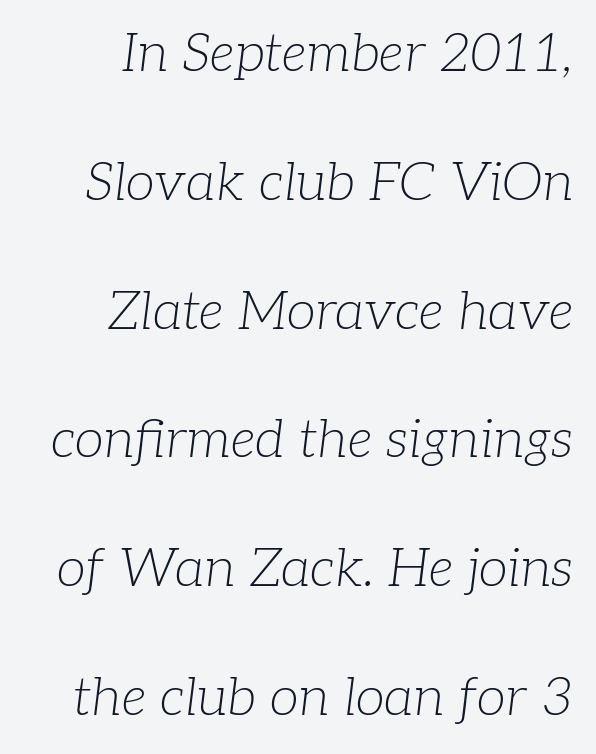
The image shows 53 px light serif type, italic (leaning right); set right-aligned, loose line spacing (2.43x), normal letter spacing, not underlined; low stroke contrast and a medium x-height.
